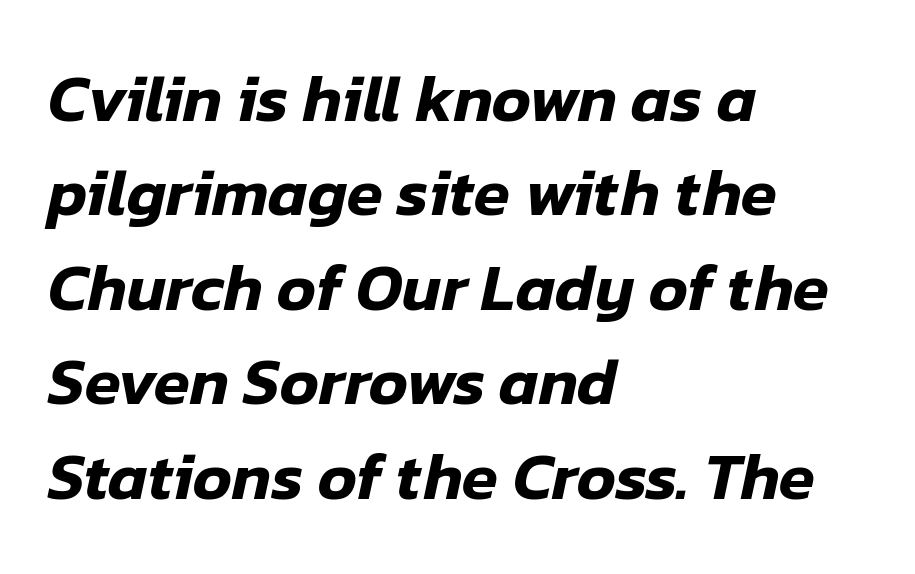
Q: Is the text italic (slanted)? A: Yes, it leans right by about 12 degrees.
Q: Is the text underlined? A: No.
Q: How is the paragraph aligned? A: Left-aligned.
Q: Is the spacing between letters normal or unusually wide? A: Normal.
Q: Is the spacing between lines tight, normal or loose? A: Normal.
Q: Width (condensed, normal, or wide)? A: Normal.
Q: Stroke contrast? A: Low.
Q: x-height? A: Medium.
Q: Monospaced? A: No.
